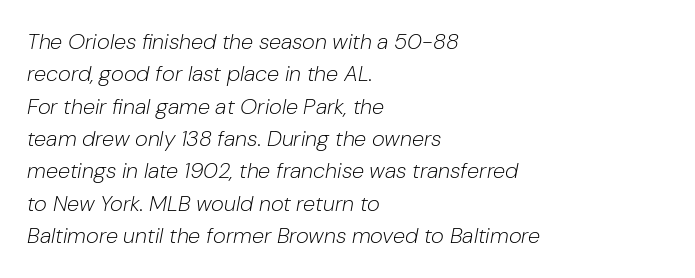
The image shows 22 px text type, italic (leaning right); set left-aligned, normal line spacing (1.47x), normal letter spacing, not underlined.
